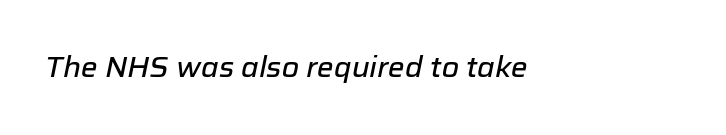
Nobody drew a line under any word here. These lines are rendered in a variable-pitch font. Does the lettering tilt? It does — this is italic. Between one letter and the next there's only the usual sliver of space.
